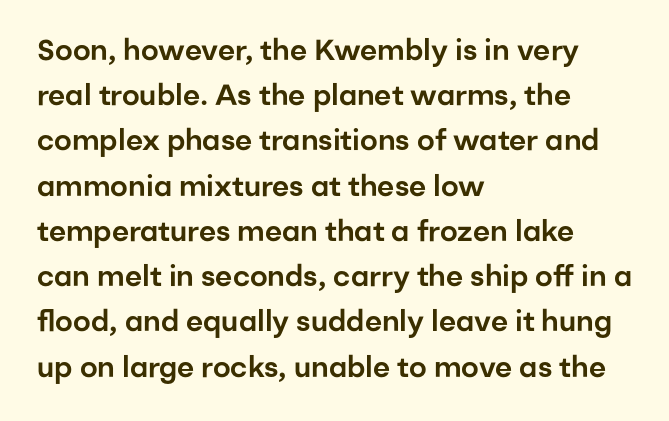
{"serif": "no", "italic": "no", "width": "normal", "stroke_contrast": "low", "x_height": "medium", "monospaced": "no", "underline": "no", "align": "left", "line_spacing": "normal", "line_spacing_ratio": 1.56, "letter_spacing": "normal", "letter_spacing_em": 0.0, "glyph_px": 29}
